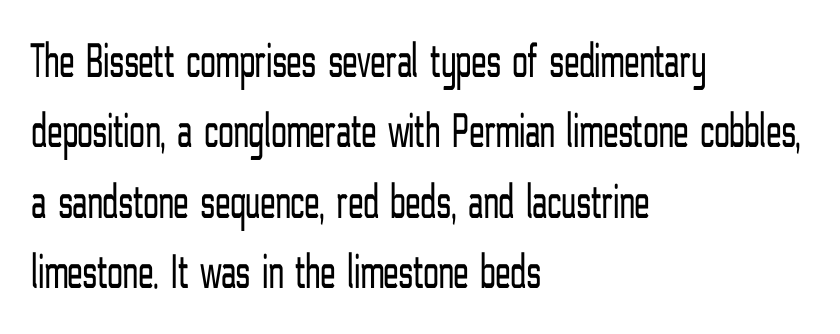
Q: Is the text bold? A: No.
Q: Is the text italic (slanted)? A: No, it is upright.
Q: Is the typeface a serif or a sans-serif typeface? A: Sans-serif.
Q: Is the text underlined? A: No.
Q: How is the paragraph aligned? A: Left-aligned.
Q: Is the spacing between letters normal or unusually wide? A: Normal.
Q: Is the spacing between lines tight, normal or loose? A: Normal.
Q: Width (condensed, normal, or wide)? A: Condensed.
Q: Stroke contrast? A: Low.
Q: x-height? A: Medium.
Q: Monospaced? A: No.
